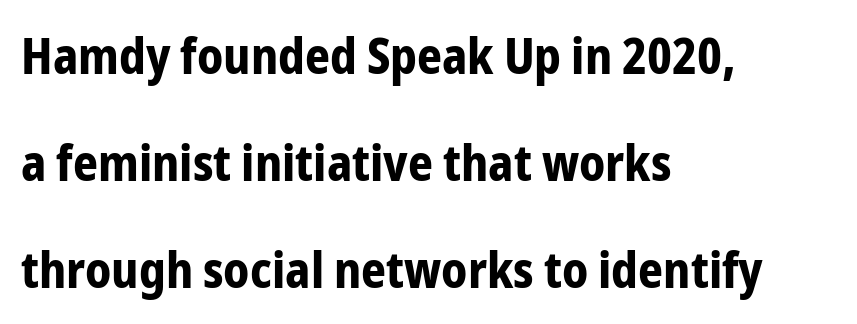
Q: Is the text bold? A: Yes.
Q: Is the text italic (slanted)? A: No, it is upright.
Q: Is the typeface a serif or a sans-serif typeface? A: Sans-serif.
Q: Is the text underlined? A: No.
Q: How is the paragraph aligned? A: Left-aligned.
Q: Is the spacing between letters normal or unusually wide? A: Normal.
Q: Is the spacing between lines tight, normal or loose? A: Loose.
Q: Width (condensed, normal, or wide)? A: Condensed.
Q: Stroke contrast? A: Low.
Q: x-height? A: Medium.
Q: Monospaced? A: No.
